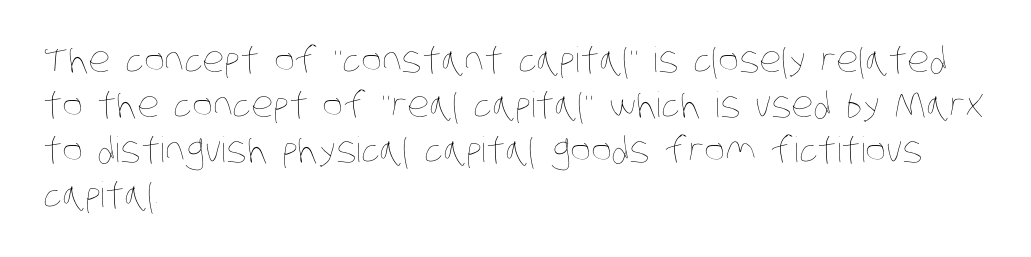
{"bold": "no", "weight": "thin", "width": "condensed", "stroke_contrast": "low", "x_height": "large", "monospaced": "no", "underline": "no", "align": "left", "line_spacing": "normal", "line_spacing_ratio": 1.29, "letter_spacing": "normal", "letter_spacing_em": 0.0, "glyph_px": 35}
